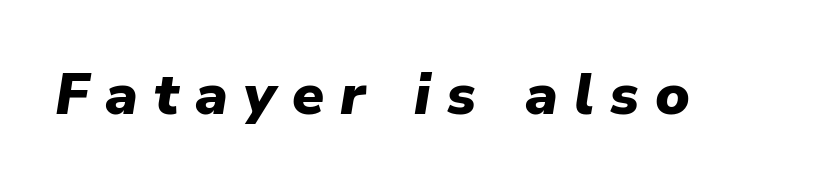
The foot of each line stays bare and open. The passage shown is typed in a proportional face where columns would drift. The letters are spread apart with noticeably loose tracking. The text carries the slant typical of an italic or oblique font. Weight check: bold — yes, fully.
